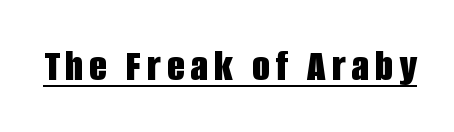
In terms of posture, this sample is upright. Do the characters align in a grid? No, the font is proportional. Does the weight exceed regular? Yes, all the way to bold. Check where the strokes stop: nothing finishes them off — pure sans.
